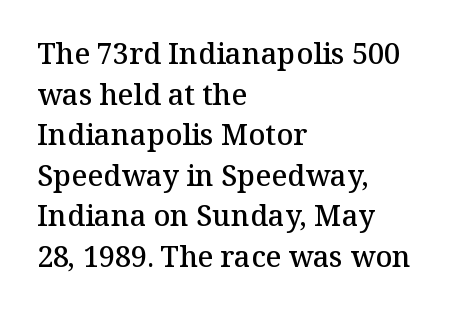
Q: Is the text bold? A: Semi-bold.
Q: Is the text italic (slanted)? A: No, it is upright.
Q: Is the typeface a serif or a sans-serif typeface? A: Serif.
Q: Is the text underlined? A: No.
Q: How is the paragraph aligned? A: Left-aligned.
Q: Is the spacing between letters normal or unusually wide? A: Normal.
Q: Is the spacing between lines tight, normal or loose? A: Normal.
Q: Width (condensed, normal, or wide)? A: Normal.
Q: Stroke contrast? A: Medium.
Q: x-height? A: Medium.
Q: Monospaced? A: No.
